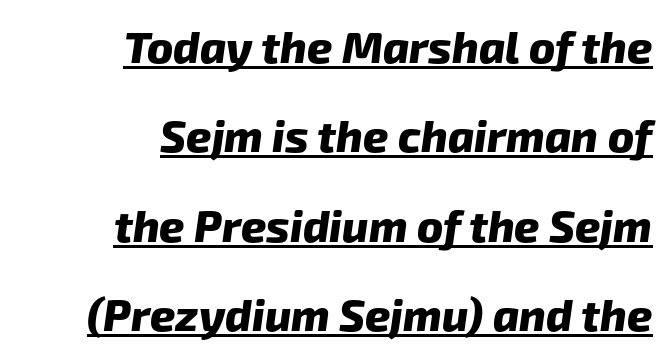
{"serif": "no", "bold": "yes", "weight": "heavy", "width": "normal", "stroke_contrast": "low", "x_height": "medium", "monospaced": "no", "underline": "yes", "align": "right", "line_spacing": "loose", "line_spacing_ratio": 2.03, "letter_spacing": "normal", "letter_spacing_em": 0.0, "glyph_px": 44}
